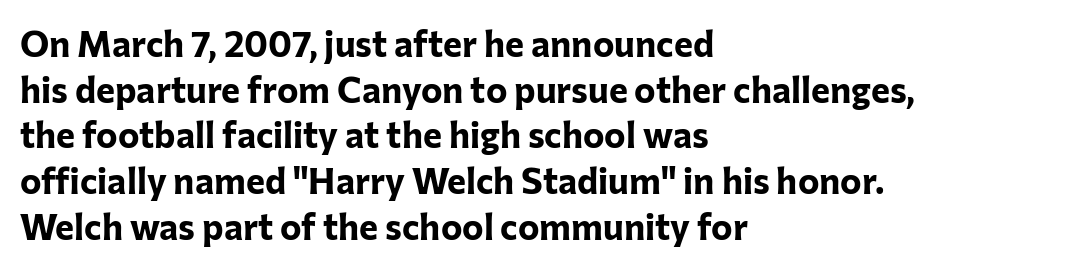
{"serif": "no", "italic": "no", "bold": "yes", "weight": "bold", "width": "normal", "stroke_contrast": "low", "x_height": "medium", "monospaced": "no", "underline": "no", "align": "left", "line_spacing": "normal", "line_spacing_ratio": 1.27, "letter_spacing": "normal", "letter_spacing_em": 0.0, "glyph_px": 36}
